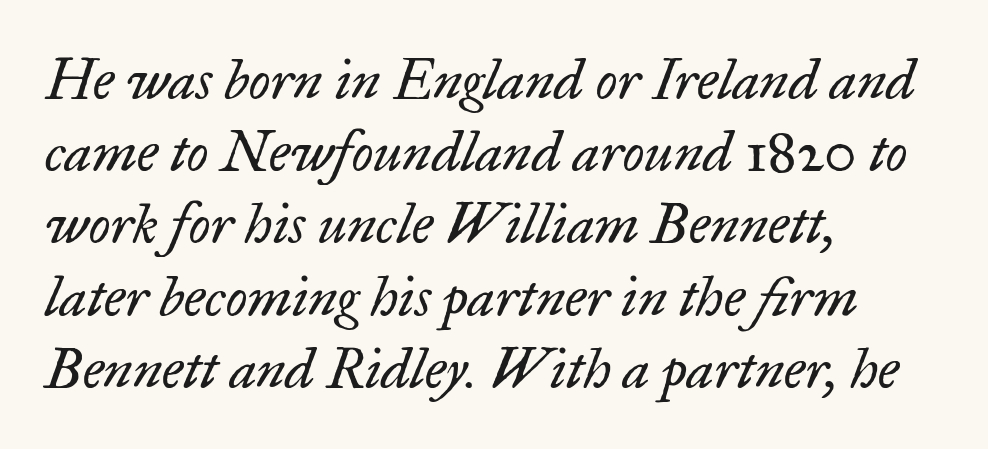
The image shows 56 px regular-weight serif type, italic (leaning right); set left-aligned, normal line spacing (1.29x), normal letter spacing, not underlined; low stroke contrast and a small x-height.
